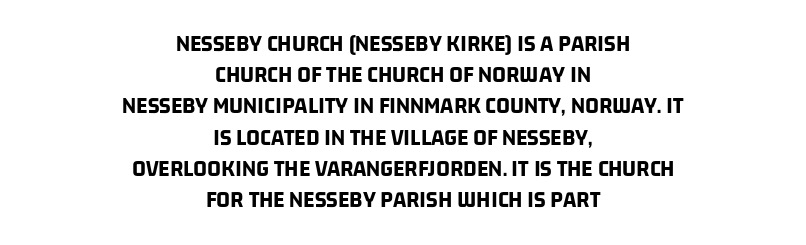
{"bold": "yes", "underline": "no", "align": "center", "line_spacing": "normal", "line_spacing_ratio": 1.3, "letter_spacing": "normal", "letter_spacing_em": 0.0, "glyph_px": 24}
